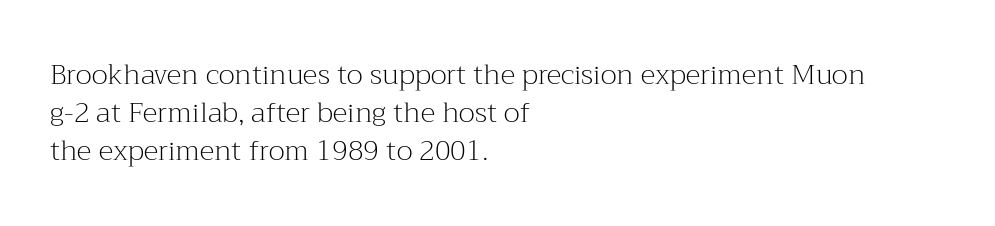
{"serif": "yes", "italic": "no", "bold": "no", "weight": "light", "width": "normal", "stroke_contrast": "medium", "x_height": "medium", "monospaced": "no", "underline": "no", "align": "left", "line_spacing": "normal", "line_spacing_ratio": 1.36, "letter_spacing": "normal", "letter_spacing_em": 0.0, "glyph_px": 28}
